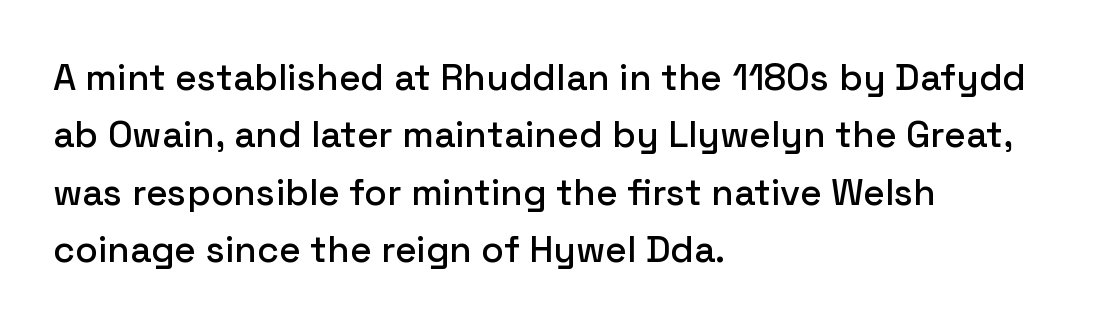
{"serif": "no", "italic": "no", "width": "normal", "stroke_contrast": "low", "x_height": "medium", "monospaced": "no", "underline": "no", "align": "left", "line_spacing": "normal", "line_spacing_ratio": 1.55, "letter_spacing": "normal", "letter_spacing_em": 0.0, "glyph_px": 37}
